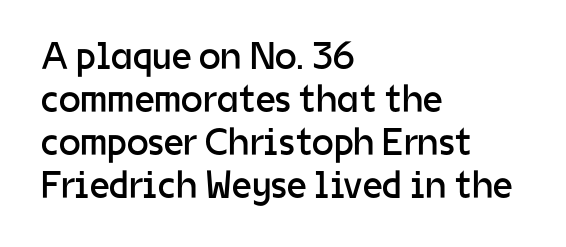
The image shows 39 px regular-weight sans-serif type, upright; set left-aligned, tight line spacing (1.1x), normal letter spacing, not underlined; low stroke contrast and a medium x-height.
